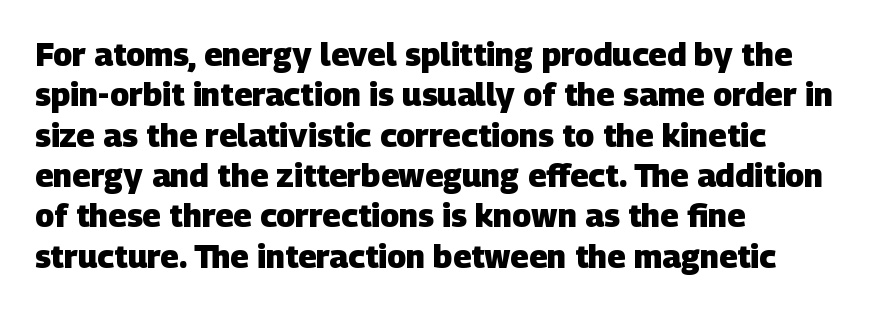
The image shows 32 px heavy sans-serif type; set left-aligned, normal line spacing (1.26x), normal letter spacing, not underlined; low stroke contrast and a large x-height.
